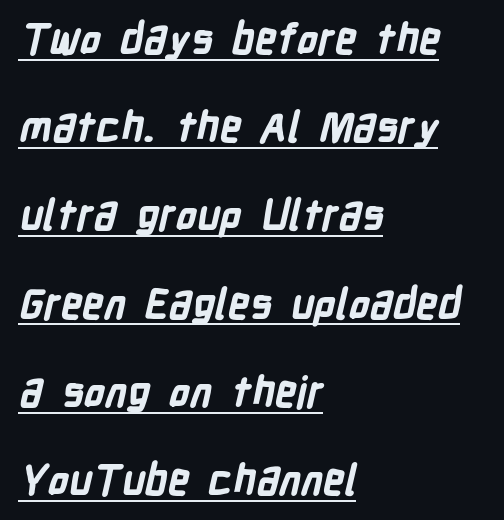
Q: Is the text bold? A: Yes.
Q: Is the typeface a serif or a sans-serif typeface? A: Sans-serif.
Q: Is the text underlined? A: Yes.
Q: How is the paragraph aligned? A: Left-aligned.
Q: Is the spacing between letters normal or unusually wide? A: Normal.
Q: Is the spacing between lines tight, normal or loose? A: Loose.
Q: Width (condensed, normal, or wide)? A: Condensed.
Q: Stroke contrast? A: Low.
Q: x-height? A: Medium.
Q: Monospaced? A: No.
